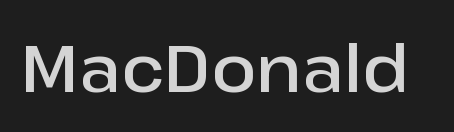
The image shows 66 px semibold sans-serif type, upright; set normal letter spacing, not underlined; low stroke contrast and a medium x-height.
